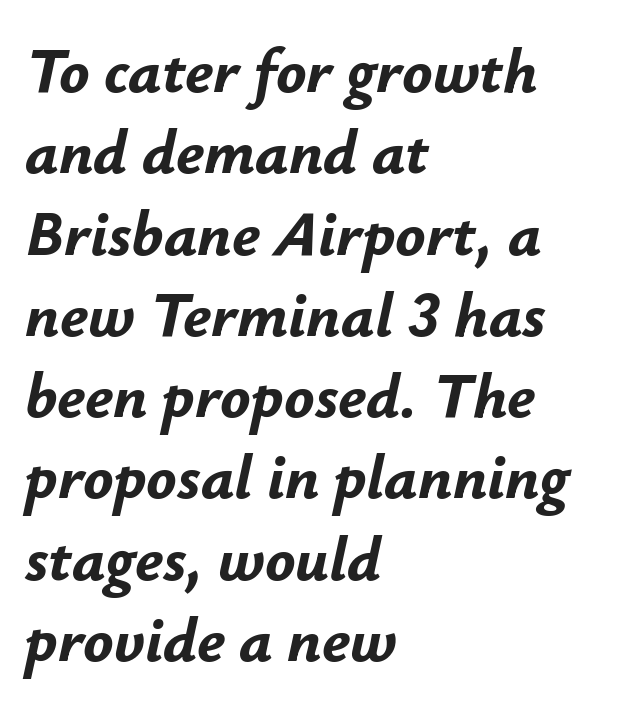
{"italic": "yes", "lean": "right", "slant_degrees": 12, "bold": "yes", "weight": "bold", "width": "normal", "stroke_contrast": "low", "x_height": "small", "monospaced": "no", "underline": "no", "align": "left", "line_spacing": "normal", "line_spacing_ratio": 1.29, "letter_spacing": "normal", "letter_spacing_em": 0.0, "glyph_px": 63}
